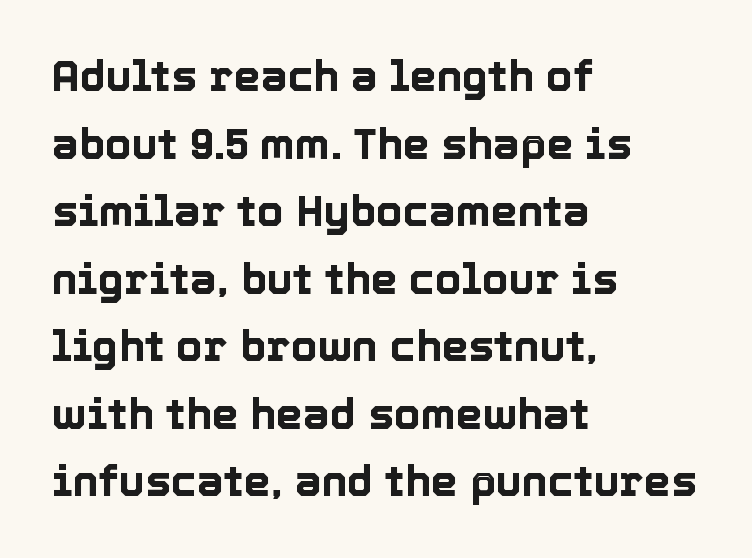
Q: Is the text italic (slanted)? A: No, it is upright.
Q: Is the text underlined? A: No.
Q: How is the paragraph aligned? A: Left-aligned.
Q: Is the spacing between letters normal or unusually wide? A: Normal.
Q: Is the spacing between lines tight, normal or loose? A: Normal.
Q: Width (condensed, normal, or wide)? A: Normal.
Q: x-height? A: Medium.
Q: Monospaced? A: No.
